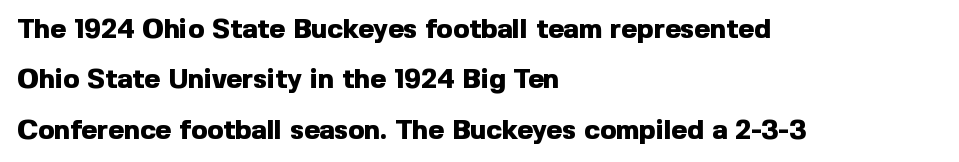
The image shows 27 px bold type, upright; set left-aligned, line spacing 1.87x, normal letter spacing, not underlined.
